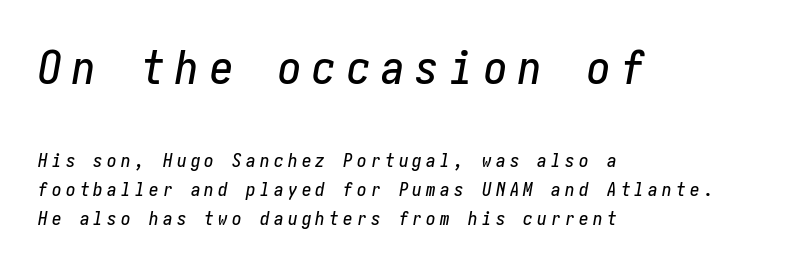
{"italic": "yes", "lean": "right", "slant_degrees": 10, "width": "condensed", "stroke_contrast": "low", "x_height": "medium", "underline": "no", "align": "left", "line_spacing": "normal", "line_spacing_ratio": 1.53, "letter_spacing": "wide", "letter_spacing_em": 0.23, "larger_block": "first", "size_ratio": 2.47, "glyph_px": 47}
